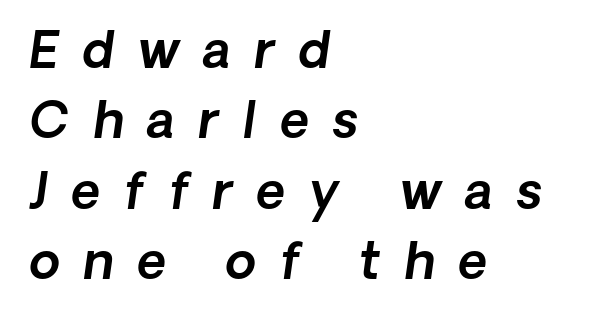
The passage shown has open, widely tracked lettering throughout. Any mark beneath the type? The region is blank. You could not count columns in this text — the font is proportionally spaced. Typographically, this falls in the sans-serif category.
